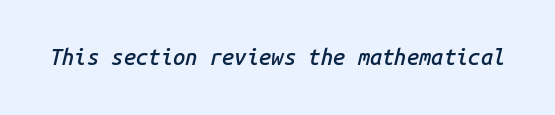
{"italic": "yes", "lean": "right", "slant_degrees": 14, "bold": "semi", "underline": "no", "letter_spacing": "normal", "letter_spacing_em": 0.0, "glyph_px": 22}
